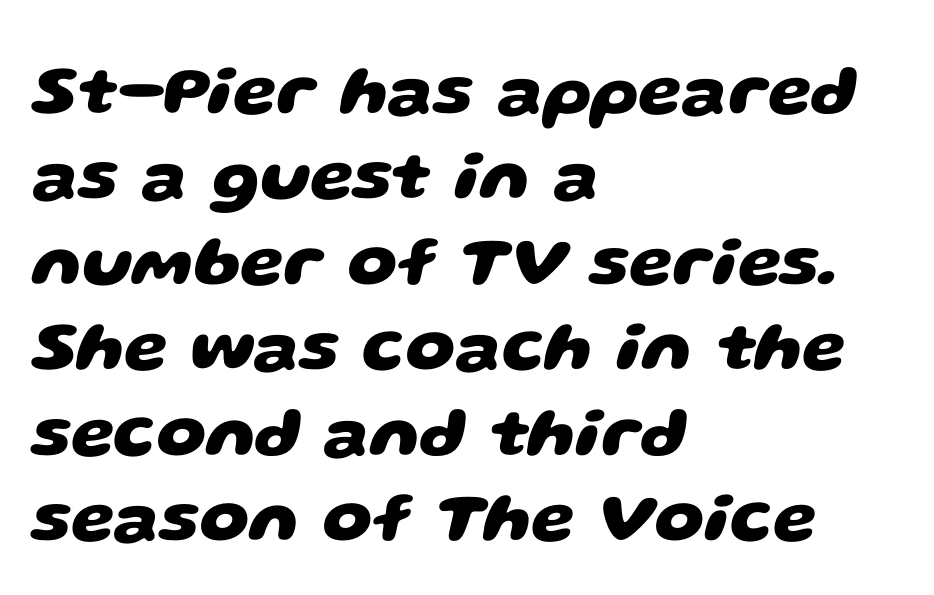
{"serif": "no", "bold": "yes", "weight": "heavy", "width": "wide", "stroke_contrast": "low", "x_height": "large", "monospaced": "no", "underline": "no", "align": "left", "line_spacing_ratio": 1.22, "letter_spacing": "normal", "letter_spacing_em": 0.0, "glyph_px": 70}
